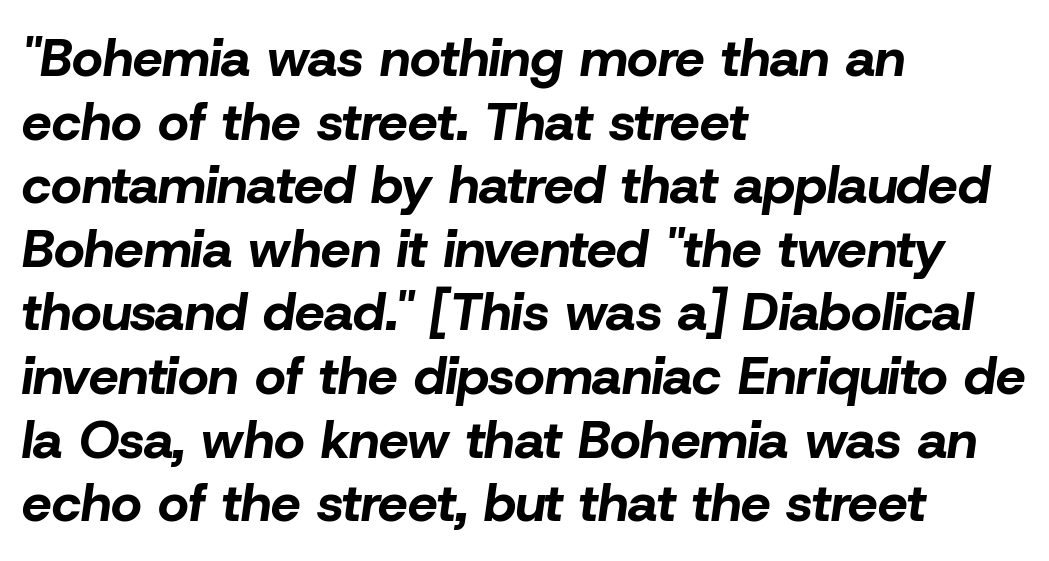
Q: Is the text bold? A: Yes.
Q: Is the text italic (slanted)? A: Yes, it leans right by about 8 degrees.
Q: Is the text underlined? A: No.
Q: How is the paragraph aligned? A: Left-aligned.
Q: Is the spacing between letters normal or unusually wide? A: Normal.
Q: Width (condensed, normal, or wide)? A: Normal.
Q: Stroke contrast? A: Low.
Q: x-height? A: Medium.
Q: Monospaced? A: No.
